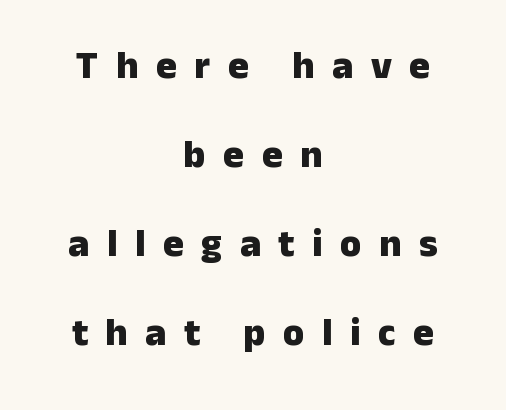
Italic? Not at all — the glyphs are vertical. Both edges are ragged and mirror each other, which tells us the setting is centered. The rendering uses natural spacing where letterforms have individual widths. In terms of letterform style, serifs are entirely absent. As a designer I'd log this as weight 700, bold. Observe the wide spacing: letters keep a clear distance from each other.
